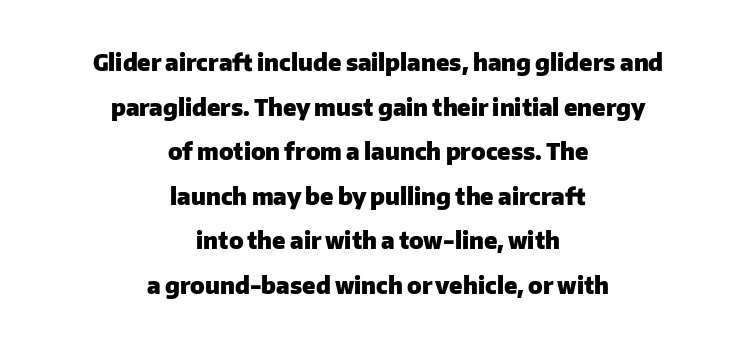
{"italic": "no", "bold": "yes", "underline": "no", "align": "center", "line_spacing": "loose", "line_spacing_ratio": 1.94, "letter_spacing": "normal", "letter_spacing_em": 0.0, "glyph_px": 23}
